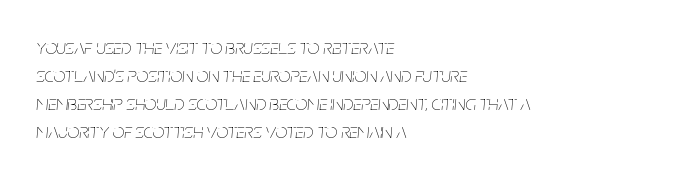
The image shows 21 px text type, italic (leaning right); set left-aligned, normal line spacing (1.34x), normal letter spacing, not underlined.
